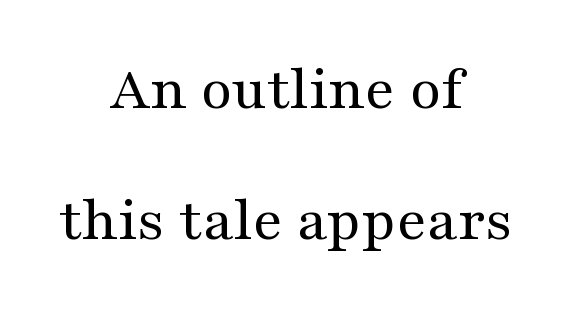
{"serif": "yes", "italic": "no", "bold": "no", "weight": "regular", "width": "wide", "stroke_contrast": "medium", "x_height": "medium", "monospaced": "no", "underline": "no", "align": "center", "line_spacing": "loose", "line_spacing_ratio": 2.05, "letter_spacing": "normal", "letter_spacing_em": 0.0, "glyph_px": 64}
